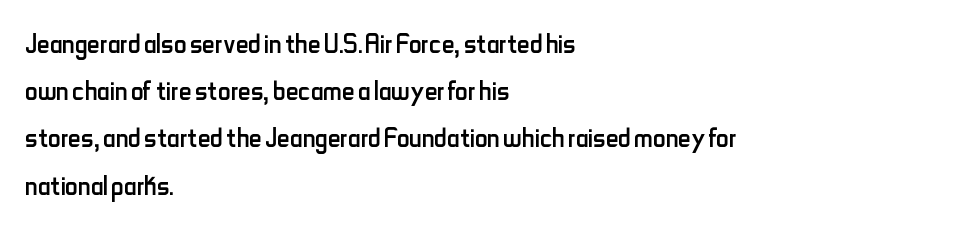
The gap between lines stays unmarked. Line spacing here is normal. The lettering stays uniformly vertical, giving the passage a roman look. The paragraph has a hard left edge and a soft right edge. The letters advance in unequal steps, a hallmark of proportional type. The cut favours lightness, reaching ordinary text weight at its darkest.
